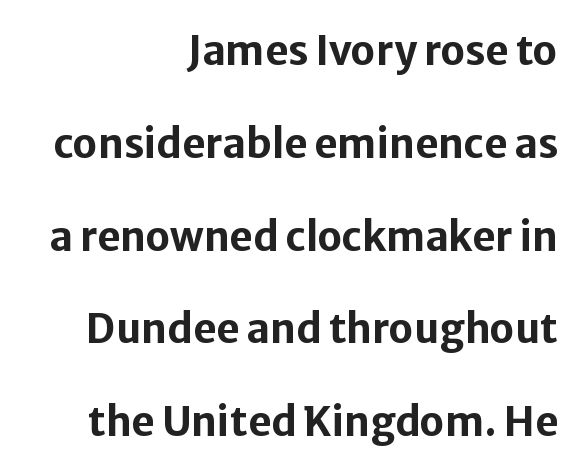
Regarding serifs, this sample does without them. The ragged edge is on the left, which tells us the setting is flush right. A bare baseline throughout the passage. You could not count columns in this text — the font is proportionally spaced.
